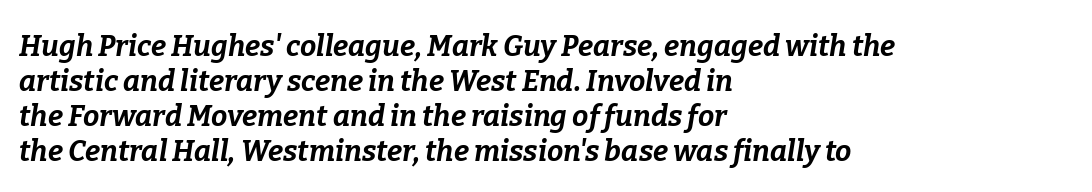
Q: Is the text bold? A: Yes.
Q: Is the text italic (slanted)? A: Yes, it leans right by about 9 degrees.
Q: Is the text underlined? A: No.
Q: How is the paragraph aligned? A: Left-aligned.
Q: Is the spacing between letters normal or unusually wide? A: Normal.
Q: Width (condensed, normal, or wide)? A: Normal.
Q: Stroke contrast? A: Low.
Q: x-height? A: Medium.
Q: Monospaced? A: No.
